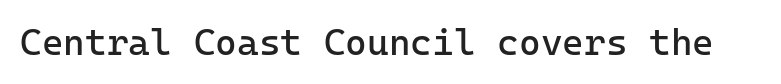
{"serif": "no", "italic": "no", "bold": "no", "weight": "regular", "width": "normal", "stroke_contrast": "low", "x_height": "medium", "underline": "no", "letter_spacing": "normal", "letter_spacing_em": 0.0, "glyph_px": 37}
